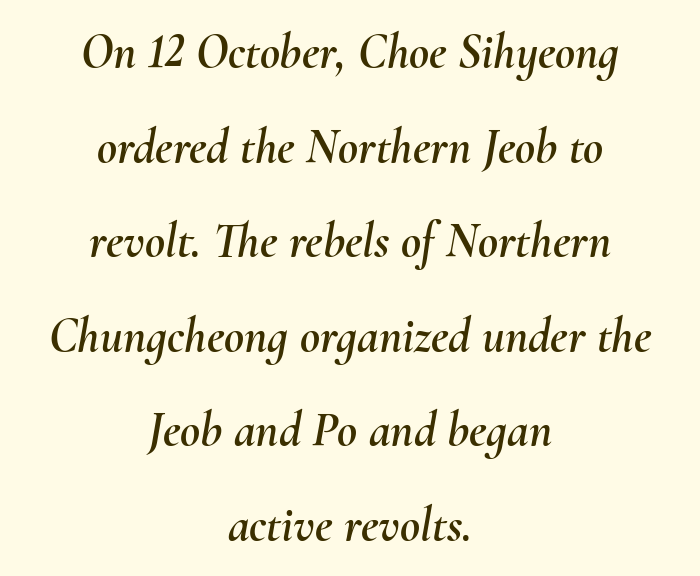
Q: Is the text italic (slanted)? A: Yes, it leans right by about 10 degrees.
Q: Is the text underlined? A: No.
Q: How is the paragraph aligned? A: Centered.
Q: Is the spacing between letters normal or unusually wide? A: Normal.
Q: Is the spacing between lines tight, normal or loose? A: Loose.
Q: Width (condensed, normal, or wide)? A: Normal.
Q: Stroke contrast? A: Medium.
Q: x-height? A: Small.
Q: Monospaced? A: No.
